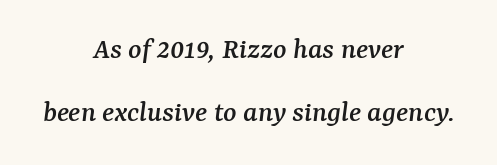
The glyphs are unaccompanied by any horizontal stroke below them. The typeface chosen for these lines features serifs. The typography opts for an oblique posture over an upright one. Each new line begins a long way beneath the previous one.
